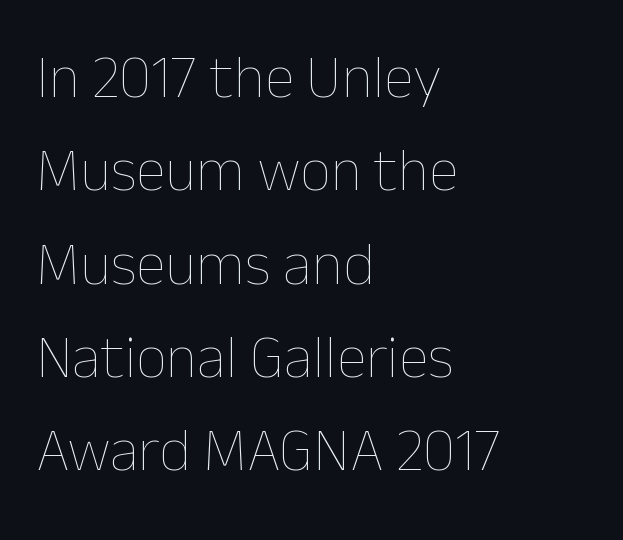
Q: Is the text bold? A: No.
Q: Is the text italic (slanted)? A: No, it is upright.
Q: Is the text underlined? A: No.
Q: How is the paragraph aligned? A: Left-aligned.
Q: Is the spacing between letters normal or unusually wide? A: Normal.
Q: Is the spacing between lines tight, normal or loose? A: Normal.
Q: Width (condensed, normal, or wide)? A: Normal.
Q: Stroke contrast? A: Low.
Q: x-height? A: Medium.
Q: Monospaced? A: No.
